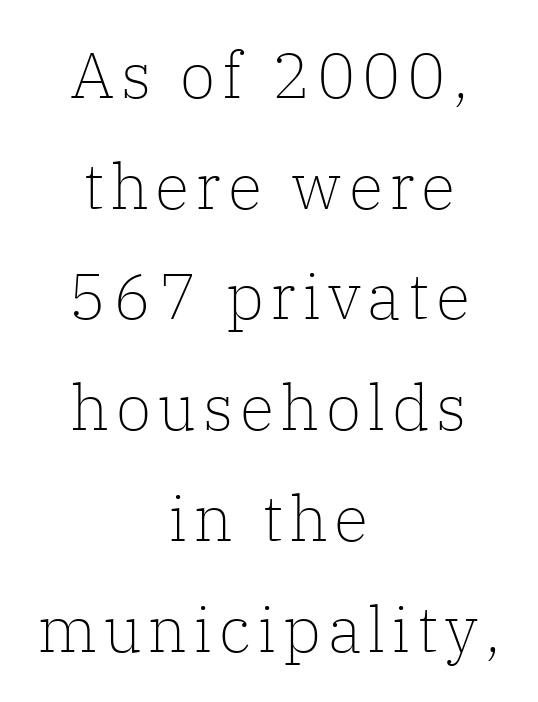
Q: Is the text bold? A: No.
Q: Is the text italic (slanted)? A: No, it is upright.
Q: Is the typeface a serif or a sans-serif typeface? A: Serif.
Q: Is the text underlined? A: No.
Q: How is the paragraph aligned? A: Centered.
Q: Width (condensed, normal, or wide)? A: Normal.
Q: Stroke contrast? A: Low.
Q: x-height? A: Medium.
Q: Monospaced? A: No.
